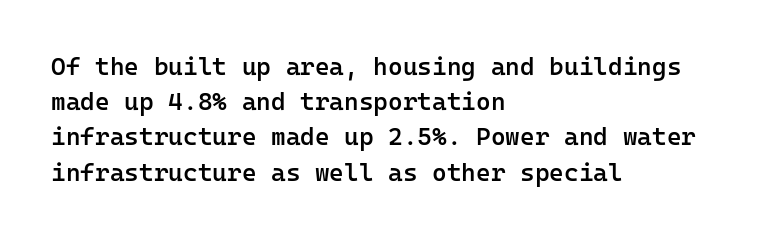
Heft: intermediate — a semibold. No word sits above an underline. Successive baselines arrive at the customary interval. Inter-character spacing is left at the font's built-in metrics. Reading down the block, your eye returns to a fixed left position each line. Italic? Not at all — the glyphs are vertical.
